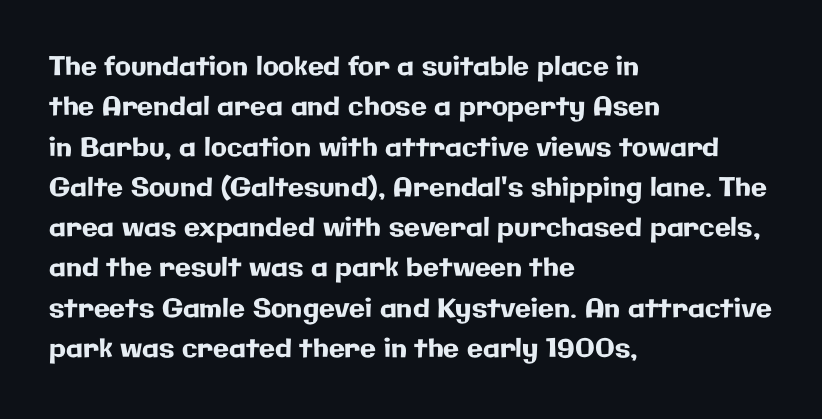
{"italic": "no", "underline": "no", "align": "left", "line_spacing": "normal", "line_spacing_ratio": 1.55, "letter_spacing": "normal", "letter_spacing_em": 0.0, "glyph_px": 26}
